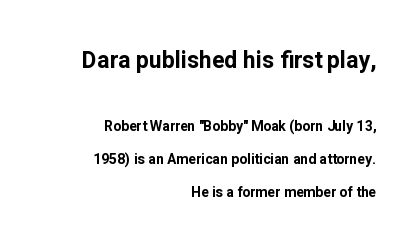
Does extra space separate the letters? No, they use regular spacing. This sample is right-justified, so line beginnings fall wherever the words allow. Size contrast runs from large at the top to small at the bottom. The string is rendered with underlining switched off. Airy leading.
